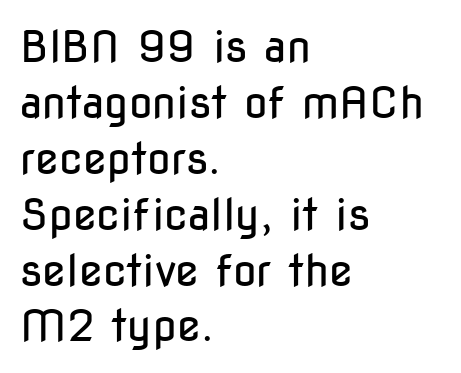
The image shows 43 px regular-weight, condensed sans-serif type, upright; set left-aligned, normal line spacing (1.3x), normal letter spacing, not underlined; low stroke contrast and a medium x-height.
